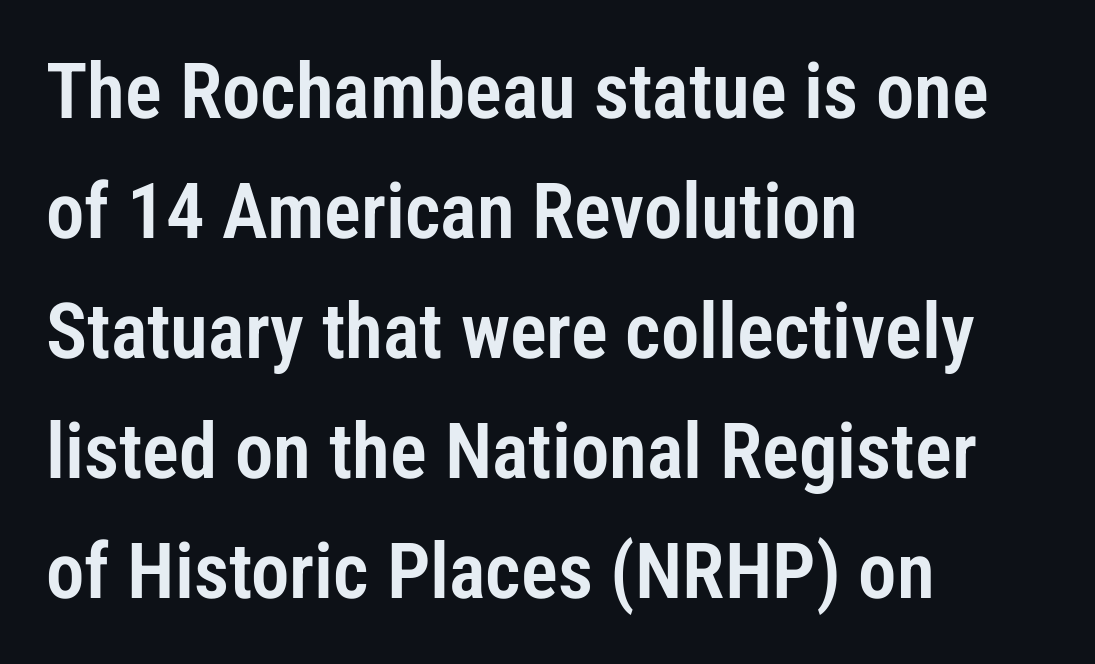
Q: Is the text italic (slanted)? A: No, it is upright.
Q: Is the typeface a serif or a sans-serif typeface? A: Sans-serif.
Q: Is the text underlined? A: No.
Q: How is the paragraph aligned? A: Left-aligned.
Q: Is the spacing between letters normal or unusually wide? A: Normal.
Q: Is the spacing between lines tight, normal or loose? A: Normal.
Q: Width (condensed, normal, or wide)? A: Condensed.
Q: Stroke contrast? A: Low.
Q: x-height? A: Medium.
Q: Monospaced? A: No.
